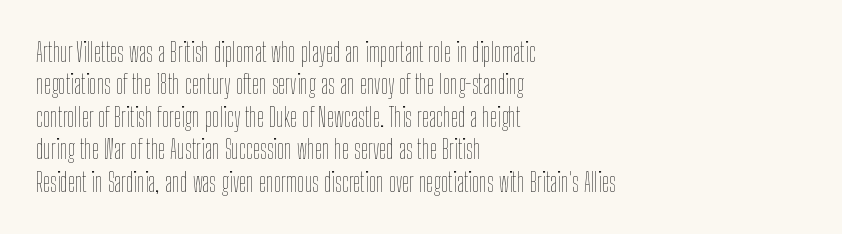
{"italic": "no", "bold": "no", "underline": "no", "align": "left", "line_spacing": "normal", "line_spacing_ratio": 1.25, "letter_spacing": "normal", "letter_spacing_em": 0.0, "glyph_px": 26}
